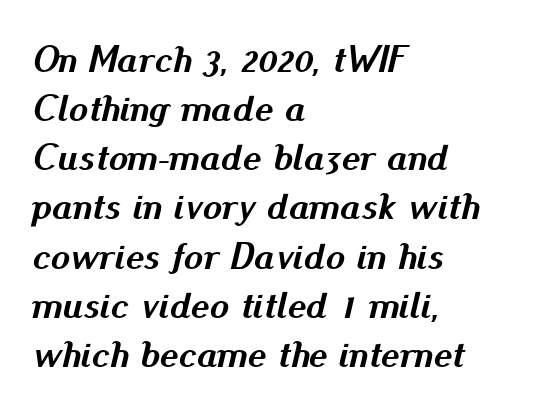
{"italic": "yes", "lean": "right", "slant_degrees": 13, "bold": "yes", "weight": "semibold", "width": "normal", "stroke_contrast": "medium", "x_height": "small", "monospaced": "no", "underline": "no", "align": "left", "line_spacing": "normal", "line_spacing_ratio": 1.26, "letter_spacing": "normal", "letter_spacing_em": 0.0, "glyph_px": 39}
